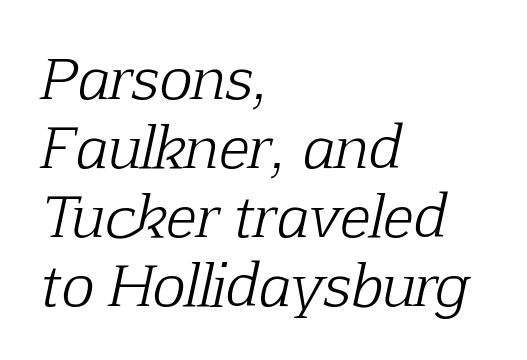
The passage shown is typeset with a serif family. The lettering tilts uniformly, giving the passage an italic look. The letters advance in unequal steps, a hallmark of proportional type. Weight: not bold — regular or lighter.
